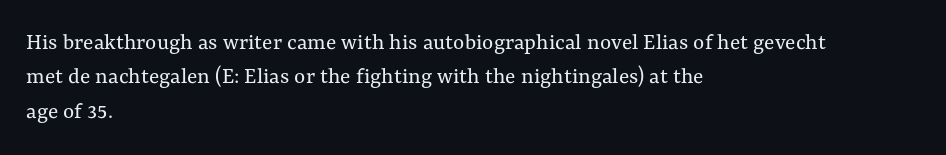
{"italic": "no", "bold": "no", "underline": "no", "align": "left", "line_spacing": "normal", "line_spacing_ratio": 1.43, "letter_spacing": "normal", "letter_spacing_em": 0.0, "glyph_px": 24}
